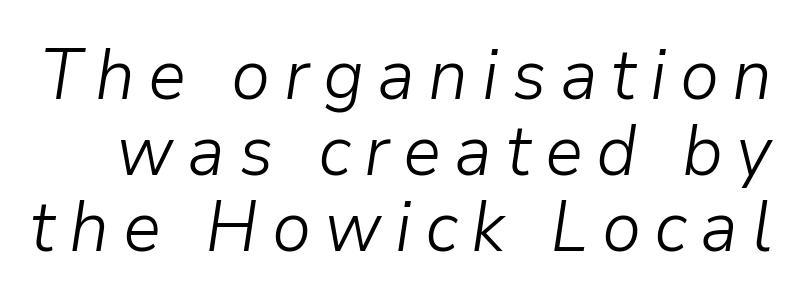
Q: Is the text bold? A: No.
Q: Is the text italic (slanted)? A: Yes, it leans right by about 9 degrees.
Q: Is the text underlined? A: No.
Q: Is the spacing between lines tight, normal or loose? A: Tight.
Q: Width (condensed, normal, or wide)? A: Normal.
Q: Stroke contrast? A: Low.
Q: x-height? A: Medium.
Q: Monospaced? A: No.
